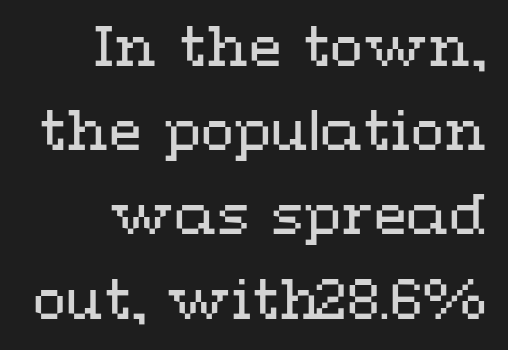
Q: Is the text bold? A: No.
Q: Is the text italic (slanted)? A: No, it is upright.
Q: Is the text underlined? A: No.
Q: How is the paragraph aligned? A: Right-aligned.
Q: Is the spacing between letters normal or unusually wide? A: Normal.
Q: Is the spacing between lines tight, normal or loose? A: Normal.
Q: Width (condensed, normal, or wide)? A: Wide.
Q: Stroke contrast? A: Medium.
Q: x-height? A: Medium.
Q: Monospaced? A: No.
